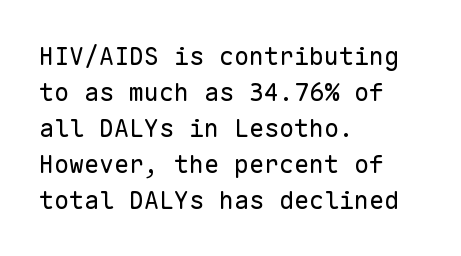
The image shows 25 px text type, upright; set left-aligned, normal line spacing (1.44x), normal letter spacing, not underlined.
